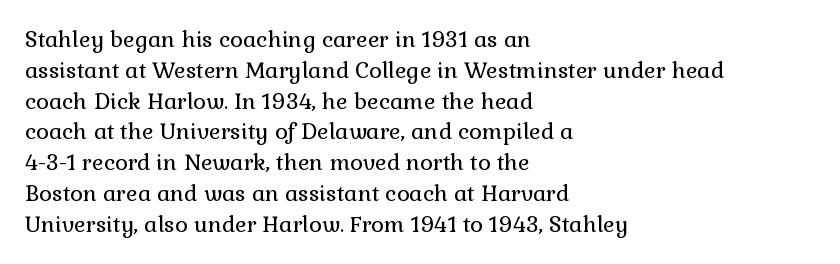
The image shows 22 px text type, upright; set left-aligned, normal line spacing (1.4x), normal letter spacing, not underlined.
